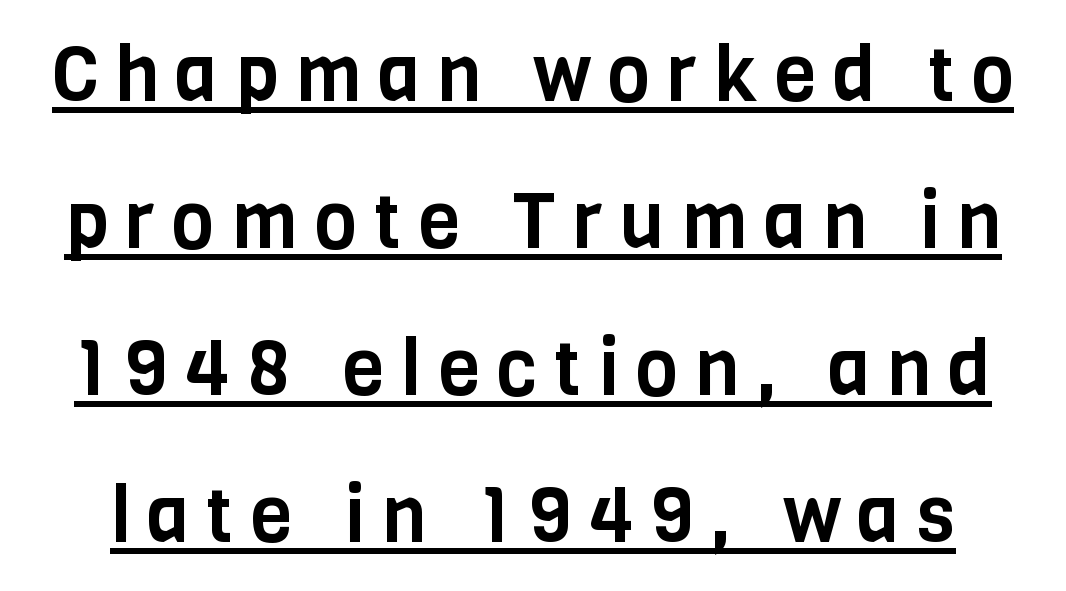
Q: Is the text italic (slanted)? A: No, it is upright.
Q: Is the typeface a serif or a sans-serif typeface? A: Sans-serif.
Q: Is the text underlined? A: Yes.
Q: Is the spacing between letters normal or unusually wide? A: Unusually wide.
Q: Is the spacing between lines tight, normal or loose? A: Loose.
Q: Width (condensed, normal, or wide)? A: Condensed.
Q: Stroke contrast? A: Low.
Q: x-height? A: Large.
Q: Monospaced? A: No.
